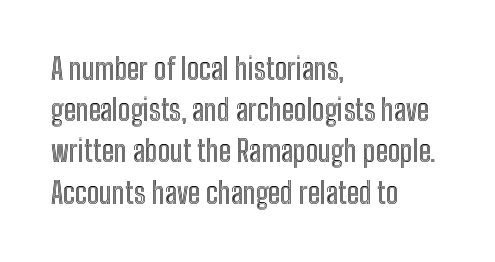
Q: Is the text italic (slanted)? A: No, it is upright.
Q: Is the text underlined? A: No.
Q: How is the paragraph aligned? A: Left-aligned.
Q: Is the spacing between letters normal or unusually wide? A: Normal.
Q: Is the spacing between lines tight, normal or loose? A: Normal.
Q: Width (condensed, normal, or wide)? A: Condensed.
Q: x-height? A: Medium.
Q: Monospaced? A: No.
